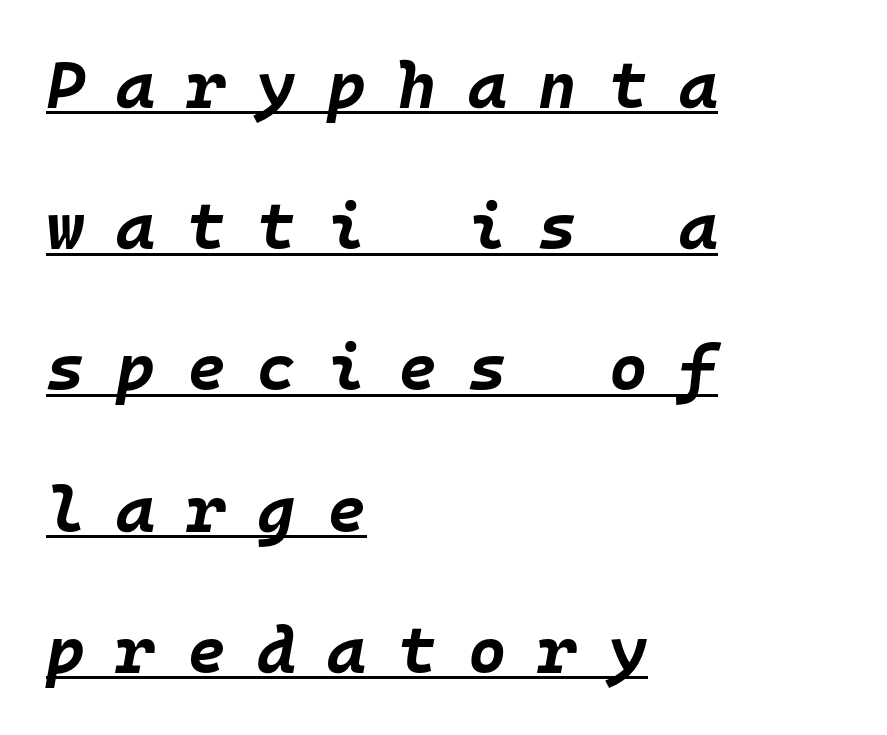
Q: Is the text bold? A: Yes.
Q: Is the text italic (slanted)? A: Yes, it leans right by about 10 degrees.
Q: Is the text underlined? A: Yes.
Q: How is the paragraph aligned? A: Left-aligned.
Q: Is the spacing between letters normal or unusually wide? A: Unusually wide.
Q: Is the spacing between lines tight, normal or loose? A: Loose.
Q: Width (condensed, normal, or wide)? A: Normal.
Q: Stroke contrast? A: Low.
Q: x-height? A: Large.
Q: Monospaced? A: Yes.
